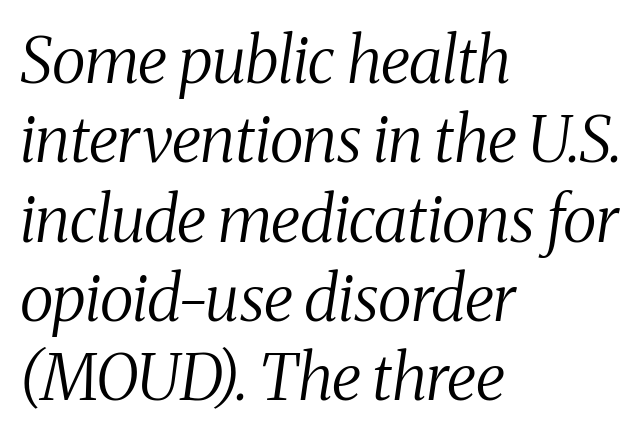
{"serif": "yes", "italic": "yes", "lean": "right", "slant_degrees": 8, "bold": "no", "weight": "regular", "width": "condensed", "stroke_contrast": "medium", "x_height": "medium", "monospaced": "no", "underline": "no", "align": "left", "line_spacing_ratio": 1.24, "letter_spacing": "normal", "letter_spacing_em": 0.0, "glyph_px": 64}
